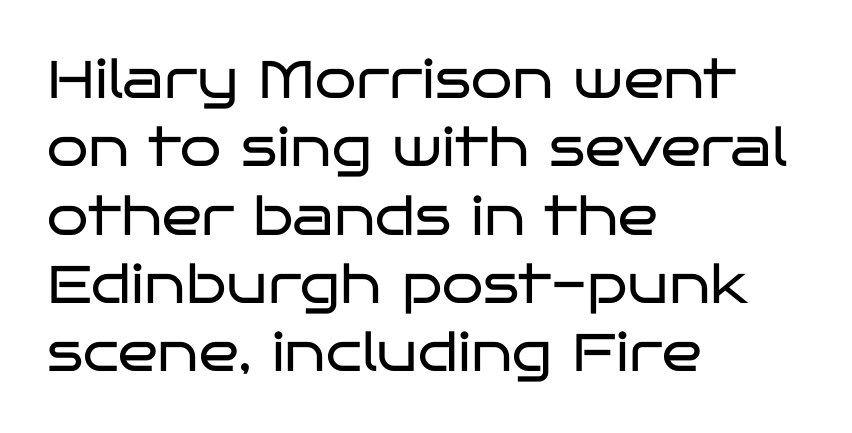
{"serif": "no", "italic": "no", "bold": "no", "weight": "regular", "width": "wide", "stroke_contrast": "low", "x_height": "large", "monospaced": "no", "underline": "no", "align": "left", "line_spacing": "normal", "line_spacing_ratio": 1.29, "letter_spacing": "normal", "letter_spacing_em": 0.0, "glyph_px": 53}
